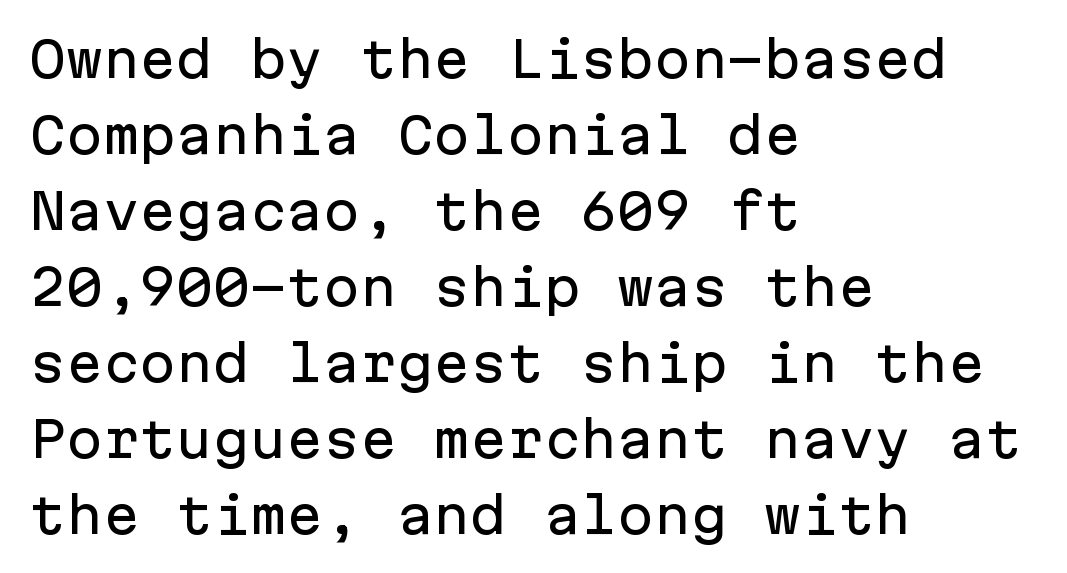
The image shows 49 px sans-serif type, upright, monospaced; set left-aligned, normal line spacing (1.55x), normal letter spacing, not underlined; low stroke contrast and a medium x-height.
